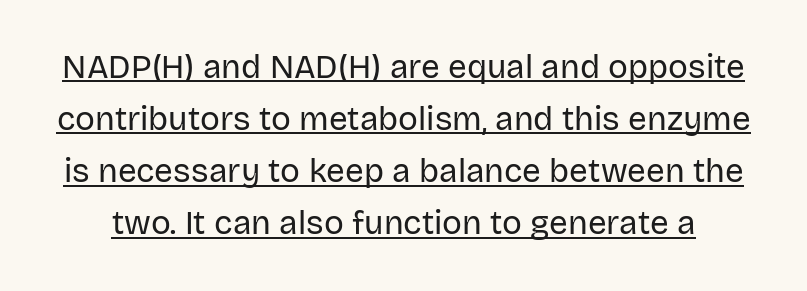
Q: Is the text bold? A: No.
Q: Is the text italic (slanted)? A: No, it is upright.
Q: Is the typeface a serif or a sans-serif typeface? A: Sans-serif.
Q: Is the text underlined? A: Yes.
Q: Is the spacing between letters normal or unusually wide? A: Normal.
Q: Is the spacing between lines tight, normal or loose? A: Normal.
Q: Width (condensed, normal, or wide)? A: Normal.
Q: Stroke contrast? A: Low.
Q: x-height? A: Large.
Q: Monospaced? A: No.
